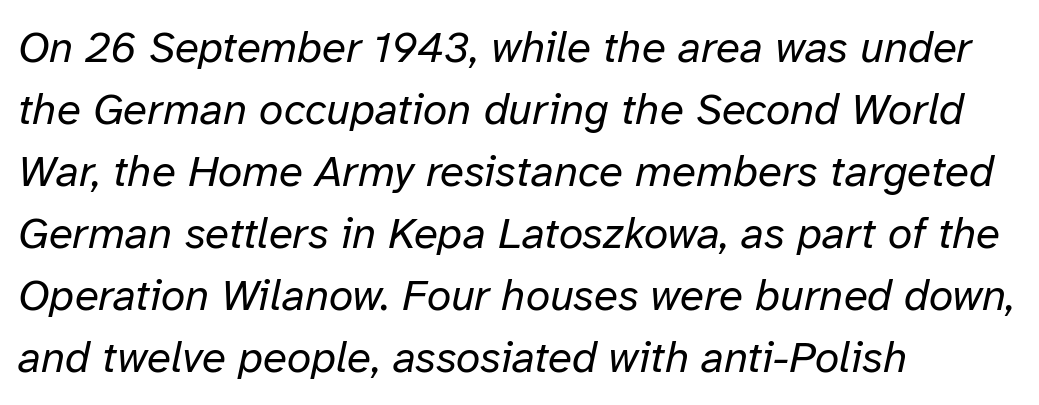
The image shows 44 px regular-weight type, italic (leaning right); set left-aligned, normal line spacing (1.41x), normal letter spacing, not underlined; low stroke contrast and a medium x-height.
